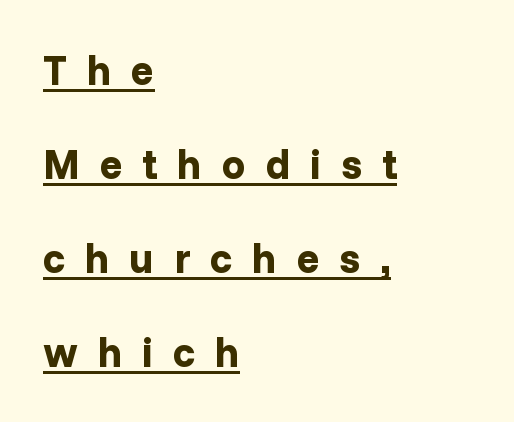
{"serif": "no", "italic": "no", "bold": "yes", "weight": "bold", "width": "normal", "stroke_contrast": "low", "x_height": "medium", "monospaced": "no", "underline": "yes", "align": "left", "line_spacing": "loose", "line_spacing_ratio": 2.24, "letter_spacing": "wide", "letter_spacing_em": 0.47, "glyph_px": 42}
